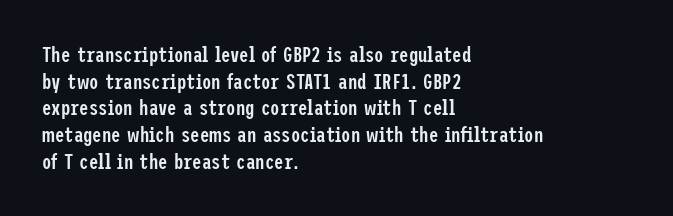
Casual observation: everything's shoved over to the left. Horizontal bands of white between lines are of average thickness. Tracking value appears to be zero — textbook default spacing. The letters stand straight up with perfectly vertical stems. Compared with an ordinary text face, these strokes are moderately heavier — a semibold. Anything drawn beneath the words? Only blank space.
